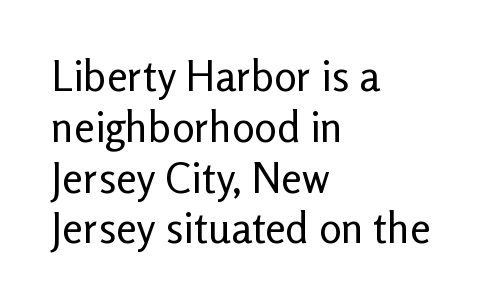
{"serif": "no", "italic": "no", "bold": "no", "weight": "regular", "width": "normal", "stroke_contrast": "low", "x_height": "medium", "monospaced": "no", "underline": "no", "align": "left", "line_spacing_ratio": 1.21, "letter_spacing": "normal", "letter_spacing_em": 0.0, "glyph_px": 42}
